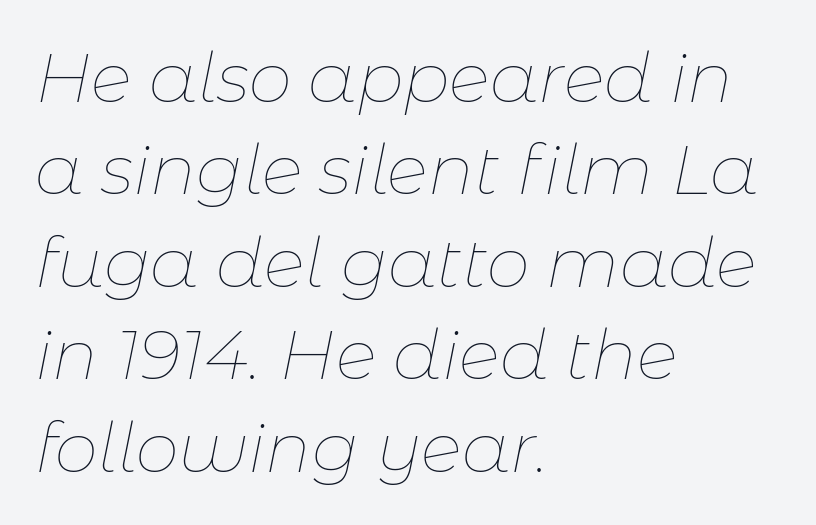
Vertical spacing — default. The gaps between neighbouring characters are ordinary and unremarkable. A clean baseline with only descenders dipping below it. One-word summary of the alignment: left.
